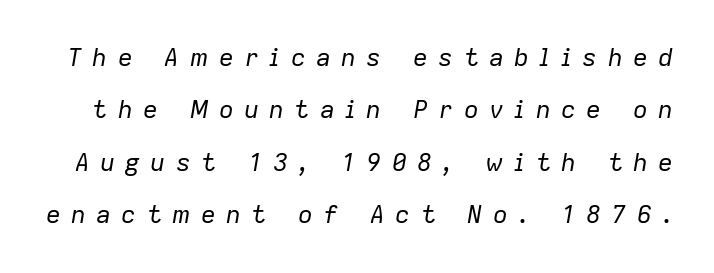
The image shows 25 px text type, italic (leaning right); set loose line spacing (2.1x), unusually wide letter spacing (+0.41 em), not underlined.
